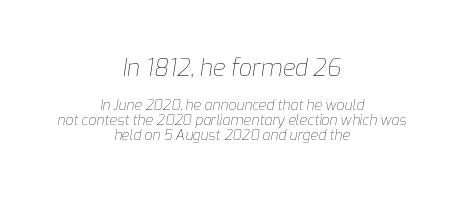
Q: Is the text bold? A: No.
Q: Is the text italic (slanted)? A: Yes, it leans right by about 9 degrees.
Q: Is the text underlined? A: No.
Q: How is the paragraph aligned? A: Centered.
Q: Is the spacing between letters normal or unusually wide? A: Normal.
Q: Is the spacing between lines tight, normal or loose? A: Tight.
Q: Which block of text is set in a larger size, the first (top) or the second (bottom)? A: The first (top) one.
